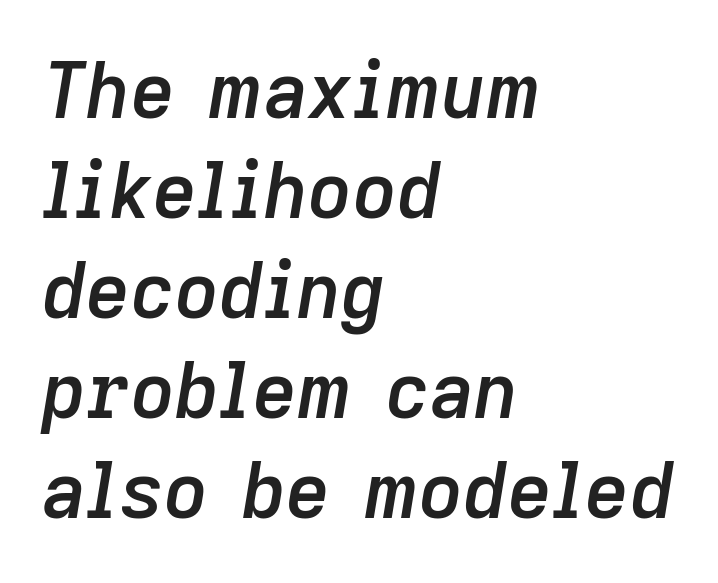
{"italic": "yes", "lean": "right", "slant_degrees": 9, "bold": "semi", "weight": "semibold", "width": "normal", "stroke_contrast": "low", "x_height": "medium", "monospaced": "no", "underline": "no", "align": "left", "line_spacing": "normal", "line_spacing_ratio": 1.3, "letter_spacing": "normal", "letter_spacing_em": 0.0, "glyph_px": 77}
